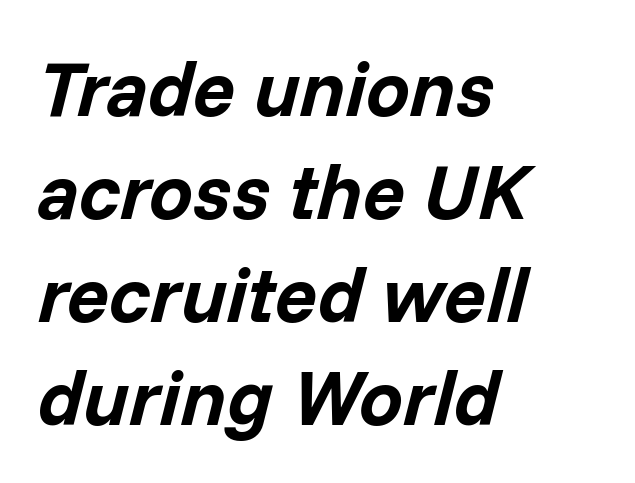
The rendering uses natural spacing where letterforms have individual widths. Would a proofreader flag this as italicized? Yes. Students, observe: this is what conventionally led text looks like. The area under the type is left untouched. The gaps between neighbouring characters are ordinary and unremarkable.
